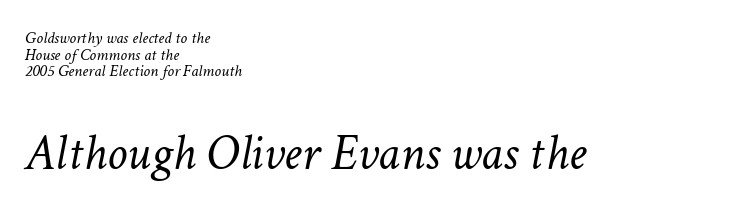
Q: Is the text bold? A: No.
Q: Is the text italic (slanted)? A: Yes, it leans right by about 11 degrees.
Q: Is the text underlined? A: No.
Q: How is the paragraph aligned? A: Left-aligned.
Q: Is the spacing between letters normal or unusually wide? A: Normal.
Q: Is the spacing between lines tight, normal or loose? A: Tight.
Q: Which block of text is set in a larger size, the first (top) or the second (bottom)? A: The second (bottom) one.
Q: Width (condensed, normal, or wide)? A: Normal.
Q: Stroke contrast? A: Low.
Q: x-height? A: Medium.
Q: Monospaced? A: No.
